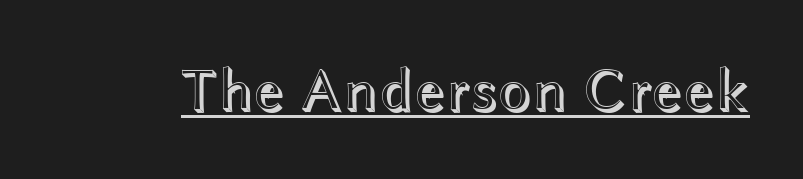
{"italic": "no", "width": "wide", "x_height": "medium", "monospaced": "no", "underline": "yes", "letter_spacing": "normal", "letter_spacing_em": 0.0, "glyph_px": 61}
